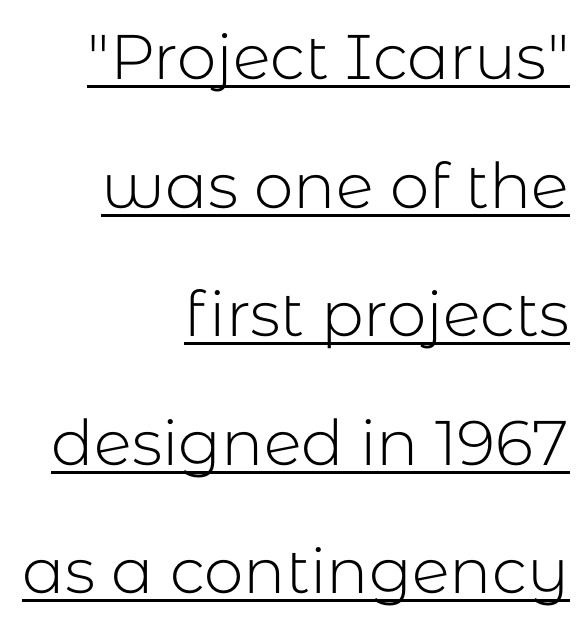
The image shows 63 px light sans-serif type, upright; set right-aligned, loose line spacing (2.04x), normal letter spacing, underlined; low stroke contrast and a medium x-height.
